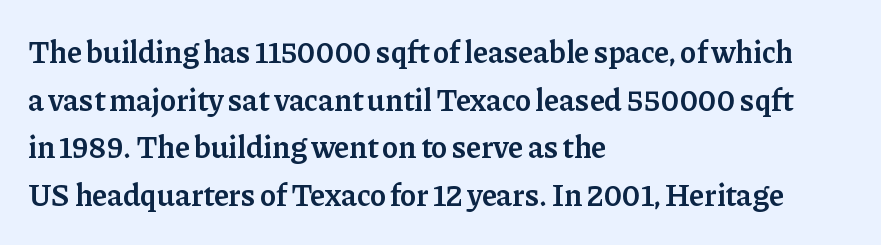
Q: Is the text bold? A: Semi-bold.
Q: Is the text italic (slanted)? A: No, it is upright.
Q: Is the typeface a serif or a sans-serif typeface? A: Serif.
Q: Is the text underlined? A: No.
Q: How is the paragraph aligned? A: Left-aligned.
Q: Is the spacing between letters normal or unusually wide? A: Normal.
Q: Is the spacing between lines tight, normal or loose? A: Normal.
Q: Width (condensed, normal, or wide)? A: Normal.
Q: Stroke contrast? A: Low.
Q: x-height? A: Medium.
Q: Monospaced? A: No.
